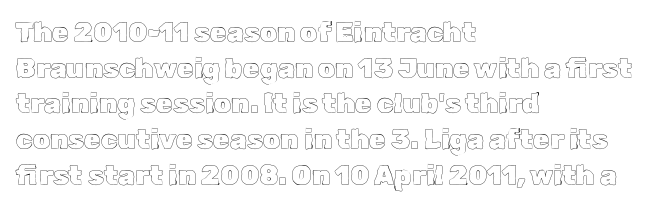
{"italic": "no", "underline": "no", "align": "left", "line_spacing": "normal", "line_spacing_ratio": 1.32, "letter_spacing": "normal", "letter_spacing_em": 0.0, "glyph_px": 27}
